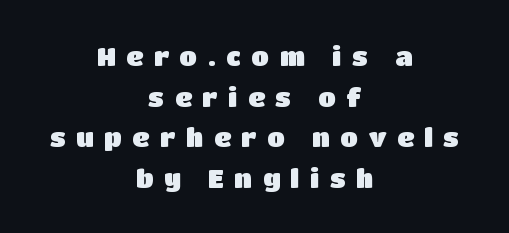
The rows are spaced the way most documents space them. Every stem runs plumb, perpendicular to the baseline. This sample is center-justified, so both line endings float freely. This rendering features lettering with no underline. The type is letterspaced generously, with wide tracking.
